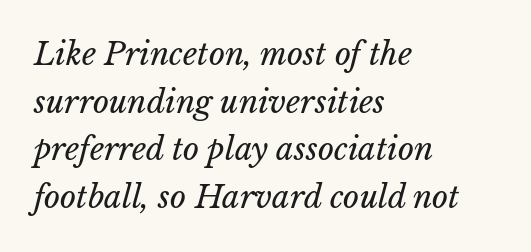
In terms of posture, this sample is oblique. The strip under each line holds only bare page. Leading: standard. Looks like regular typesetting: each glyph gets only the width it needs.
